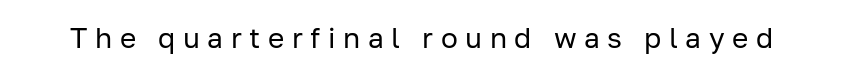
The image shows 28 px regular-weight sans-serif type, upright; set unusually wide letter spacing (+0.27 em), not underlined; low stroke contrast and a medium x-height.
